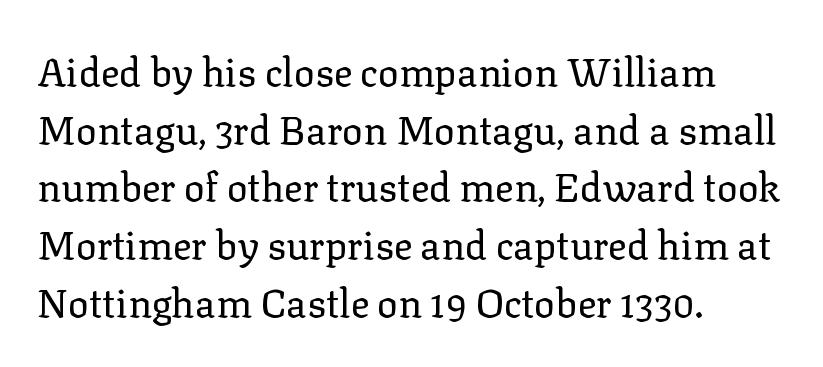
This sample has the flowing, uneven cadence of proportional lettering. Short note: letters normally spaced. How would I describe the line gaps? Plain and ordinary. Quick note: underline off. What kind of face is this? One with serifs. Left-aligned paragraph, ragged on the right.
